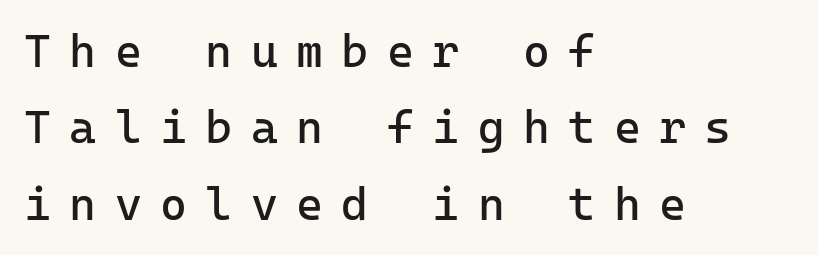
The image shows 46 px regular-weight sans-serif type, upright, monospaced; set left-aligned, normal line spacing (1.66x), unusually wide letter spacing (+0.4 em), not underlined; low stroke contrast and a medium x-height.
